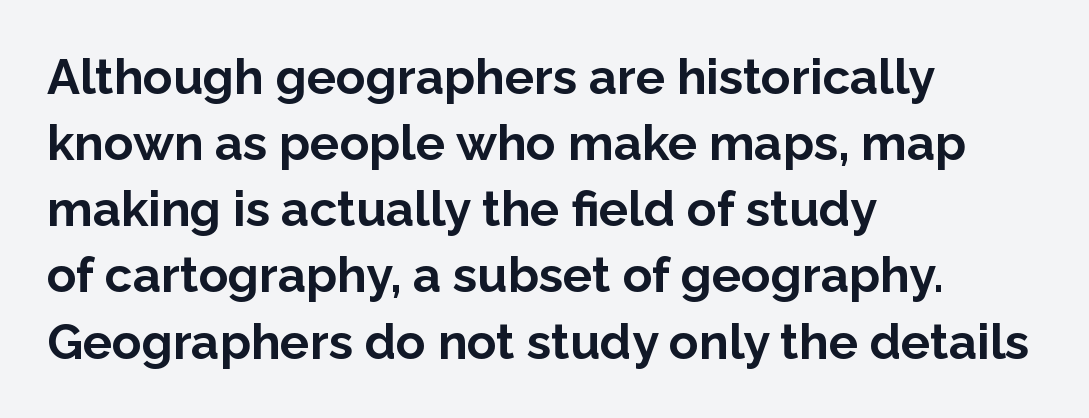
Horizontally, the lines are justified to the leading edge only. Interline gaps are of average width in this sample. The axis of the letterforms is exactly vertical. Does the weight exceed regular? Yes, all the way to bold. The horizontal fit of the characters is conventional and even.
